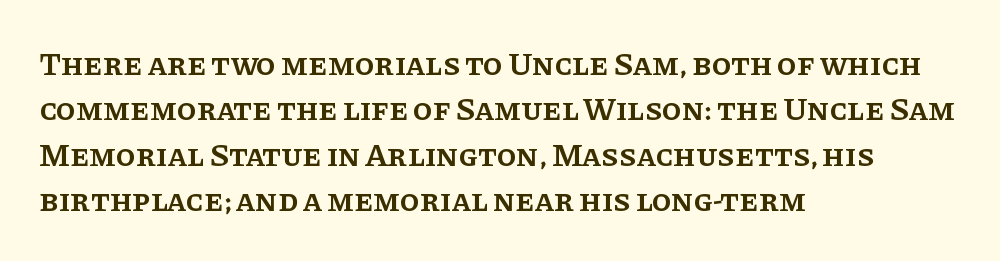
Q: Is the text bold? A: Semi-bold.
Q: Is the text italic (slanted)? A: No, it is upright.
Q: Is the typeface a serif or a sans-serif typeface? A: Serif.
Q: Is the text underlined? A: No.
Q: How is the paragraph aligned? A: Left-aligned.
Q: Is the spacing between letters normal or unusually wide? A: Normal.
Q: Is the spacing between lines tight, normal or loose? A: Normal.
Q: Width (condensed, normal, or wide)? A: Normal.
Q: Stroke contrast? A: Low.
Q: x-height? A: Large.
Q: Monospaced? A: No.
